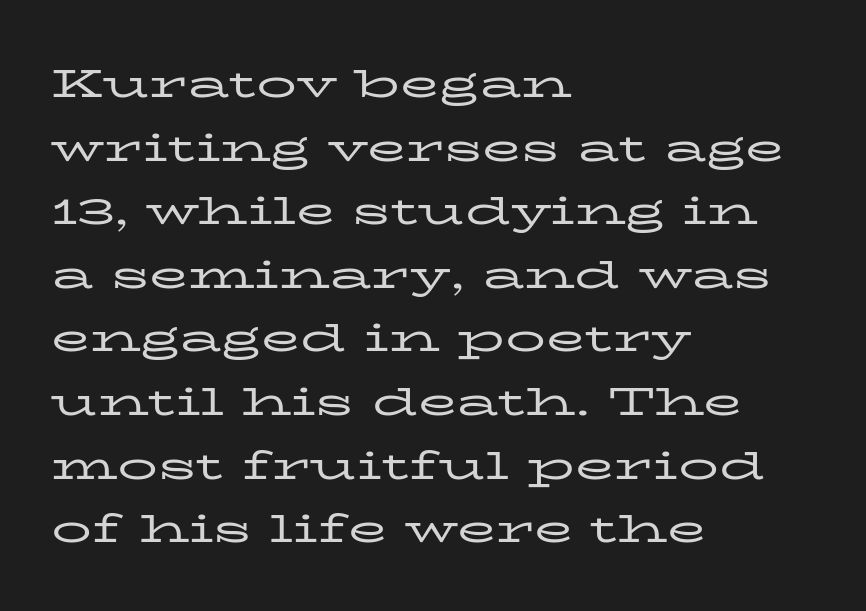
This rendering features lettering with no underline. Ordinary non-slanted type is in use. Is this a fixed-width face? No — the glyphs have proportional, varying widths. The letterforms sit at book weight or below. Vertically, the passage feels balanced, rows spaced as you'd expect. The rendering anchors every line to the left-hand side.
